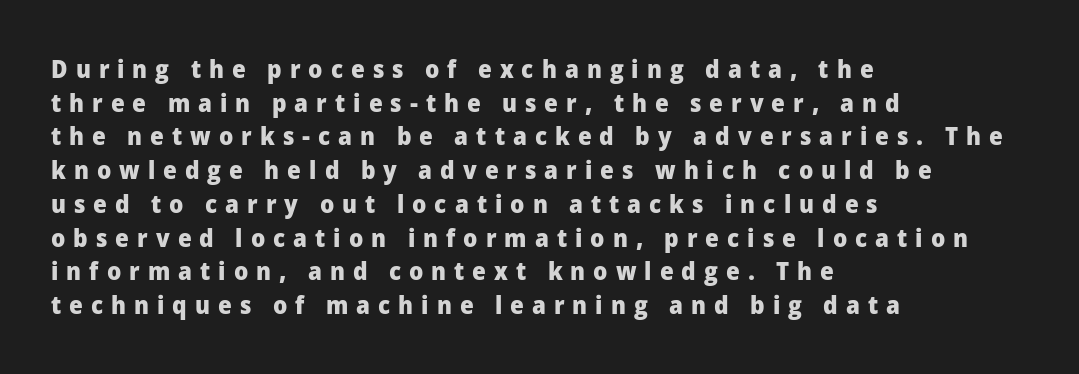
The image shows 25 px bold type, upright; set left-aligned, normal line spacing (1.35x), unusually wide letter spacing (+0.32 em), not underlined.
